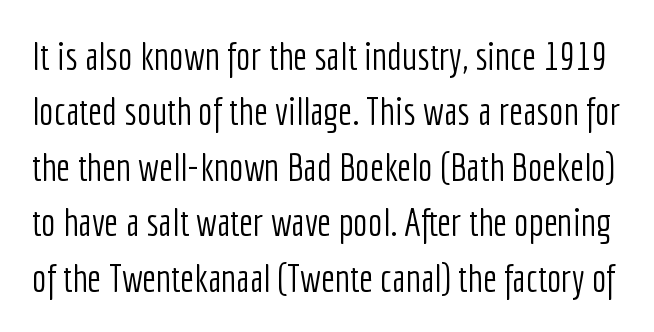
No extra tracking has been applied to these lines. These lines sit exactly where default settings would place them. The zone under the glyphs is completely vacant. Spacing verdict: proportional, widths tailored to each character. The letters stand upright; this is a roman face.
